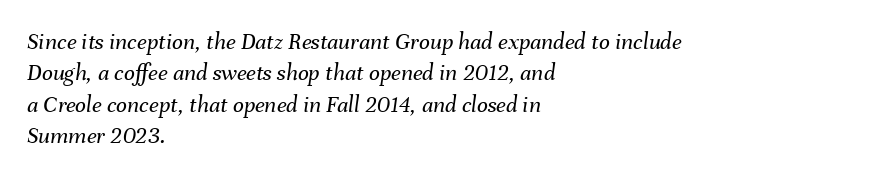
The image shows 24 px text type, italic (leaning right); set left-aligned, normal line spacing (1.31x), normal letter spacing, not underlined.
